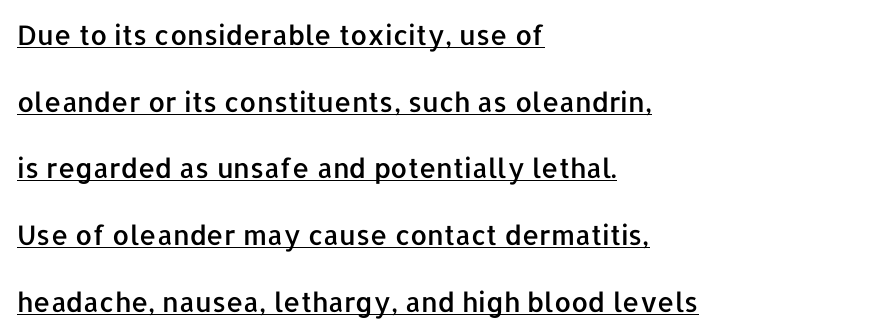
Q: Is the text italic (slanted)? A: No, it is upright.
Q: Is the text underlined? A: Yes.
Q: How is the paragraph aligned? A: Left-aligned.
Q: Is the spacing between letters normal or unusually wide? A: Normal.
Q: Is the spacing between lines tight, normal or loose? A: Loose.
